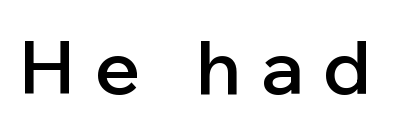
Q: Is the text bold? A: Semi-bold.
Q: Is the text italic (slanted)? A: No, it is upright.
Q: Is the typeface a serif or a sans-serif typeface? A: Sans-serif.
Q: Is the text underlined? A: No.
Q: Is the spacing between letters normal or unusually wide? A: Unusually wide.
Q: Width (condensed, normal, or wide)? A: Normal.
Q: Stroke contrast? A: Low.
Q: x-height? A: Medium.
Q: Monospaced? A: No.
